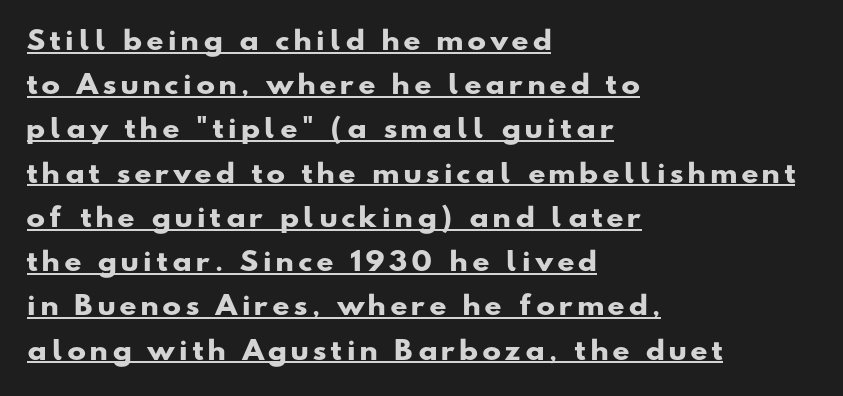
Q: Is the text bold? A: Yes.
Q: Is the text underlined? A: Yes.
Q: How is the paragraph aligned? A: Left-aligned.
Q: Is the spacing between letters normal or unusually wide? A: Unusually wide.
